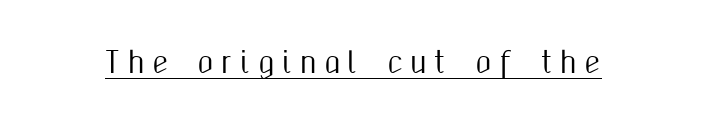
Q: Is the text italic (slanted)? A: No, it is upright.
Q: Is the typeface a serif or a sans-serif typeface? A: Sans-serif.
Q: Is the text underlined? A: Yes.
Q: Is the spacing between letters normal or unusually wide? A: Unusually wide.
Q: Width (condensed, normal, or wide)? A: Condensed.
Q: Stroke contrast? A: Medium.
Q: x-height? A: Medium.
Q: Monospaced? A: No.
